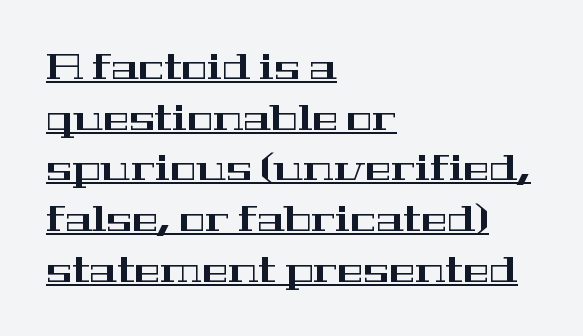
The image shows 35 px wide serif type, upright; set left-aligned, normal line spacing (1.45x), normal letter spacing, underlined; high stroke contrast and a medium x-height.
